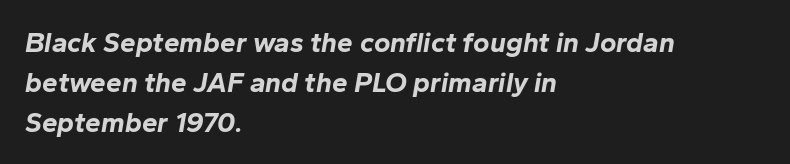
The image shows 28 px bold type, italic (leaning right); set left-aligned, normal line spacing (1.42x), normal letter spacing, not underlined; low stroke contrast and a medium x-height.
